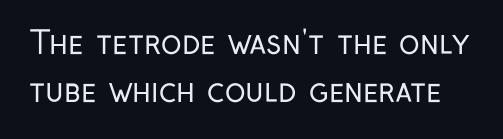
Q: Is the text bold? A: No.
Q: Is the text italic (slanted)? A: No, it is upright.
Q: Is the typeface a serif or a sans-serif typeface? A: Sans-serif.
Q: Is the text underlined? A: No.
Q: Is the spacing between letters normal or unusually wide? A: Normal.
Q: Is the spacing between lines tight, normal or loose? A: Normal.
Q: Width (condensed, normal, or wide)? A: Condensed.
Q: Stroke contrast? A: Low.
Q: x-height? A: Medium.
Q: Monospaced? A: No.
